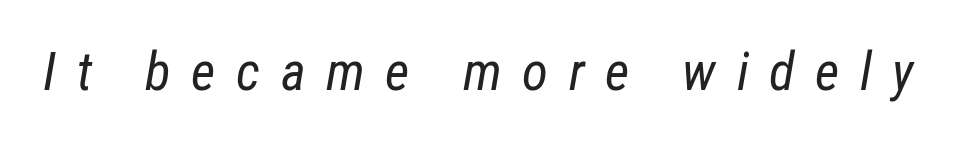
Display-style spreading of the glyphs; the letterfit is very open. The characters are drawn with everyday or finer stroke widths. This sample has the flowing, uneven cadence of proportional lettering. Unmarked baselines from the first word to the last. Quick note: italic.
